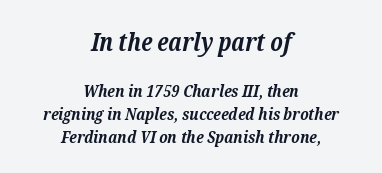
The image shows 25 px bold type, italic (leaning right); set centered, normal line spacing (1.36x), normal letter spacing, not underlined; the first (top) block is 1.47x larger.
